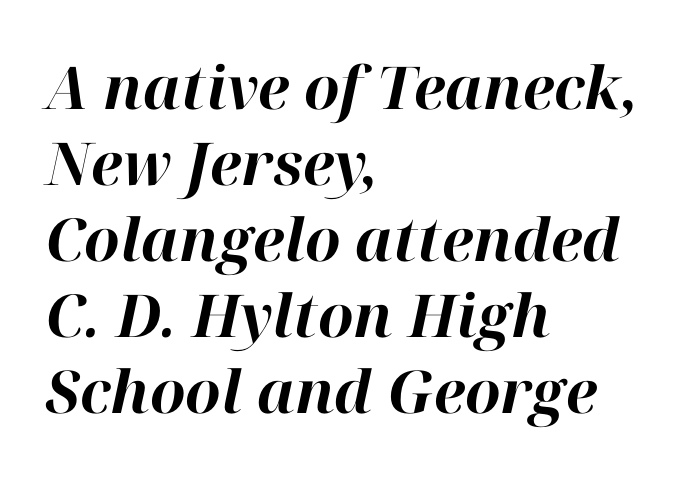
Q: Is the text bold? A: Yes.
Q: Is the text italic (slanted)? A: Yes, it leans right by about 12 degrees.
Q: Is the text underlined? A: No.
Q: How is the paragraph aligned? A: Left-aligned.
Q: Is the spacing between letters normal or unusually wide? A: Normal.
Q: Is the spacing between lines tight, normal or loose? A: Normal.
Q: Width (condensed, normal, or wide)? A: Normal.
Q: Stroke contrast? A: High.
Q: x-height? A: Medium.
Q: Monospaced? A: No.
